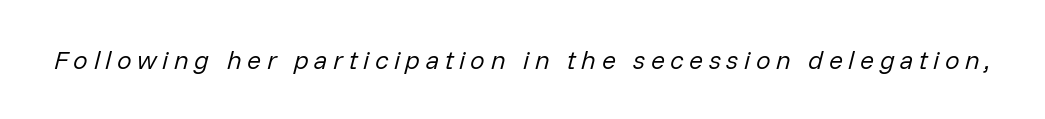
Stems here are at most as thick as an everyday book face. Substantial extra tracking has been applied to these lines. The typography opts for an oblique posture over an upright one. Each row of text sits above clean, open space.
